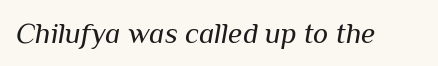
The image shows 29 px regular-weight type, italic (leaning right); set normal letter spacing, not underlined; medium stroke contrast and a medium x-height.
